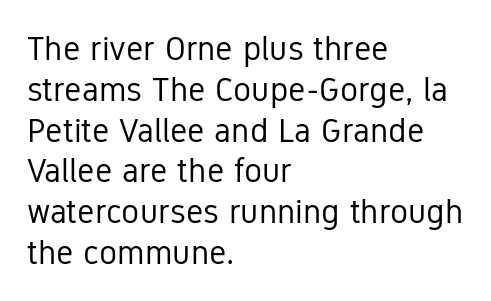
Q: Is the text bold? A: No.
Q: Is the text italic (slanted)? A: No, it is upright.
Q: Is the typeface a serif or a sans-serif typeface? A: Sans-serif.
Q: Is the text underlined? A: No.
Q: How is the paragraph aligned? A: Left-aligned.
Q: Is the spacing between letters normal or unusually wide? A: Normal.
Q: Width (condensed, normal, or wide)? A: Condensed.
Q: Stroke contrast? A: Low.
Q: x-height? A: Medium.
Q: Monospaced? A: No.
